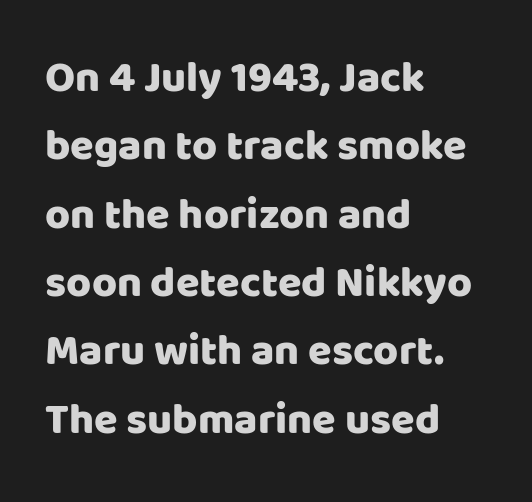
This is the regular roman posture of the typeface. Descender tails drop into unmarked territory. What's the leading like? Ordinary, nothing unusual. A classic flush-left, rag-right setting is used for this passage. Each letter's strokes conclude bluntly, with no projecting serifs. How are the letters spaced? Ordinarily, with no added tracking.
